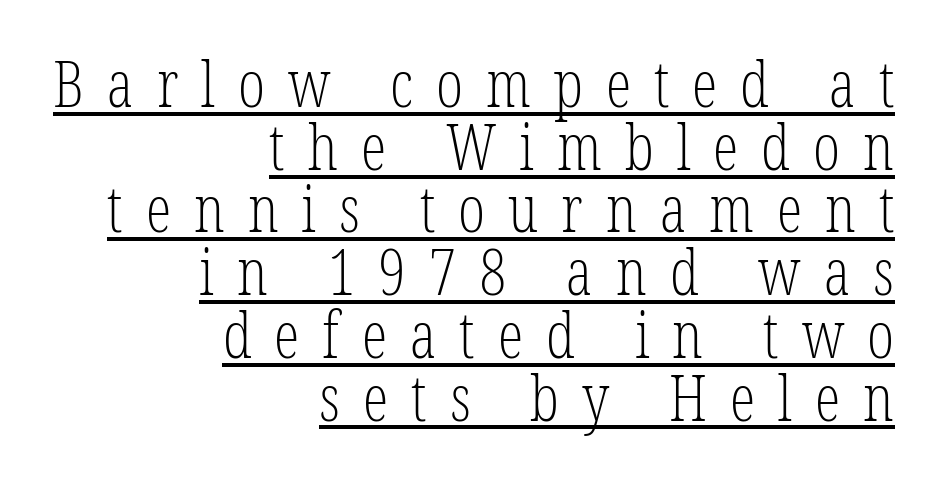
{"serif": "yes", "italic": "no", "bold": "no", "weight": "light", "width": "condensed", "stroke_contrast": "low", "x_height": "medium", "monospaced": "no", "underline": "yes", "align": "right", "line_spacing": "tight", "line_spacing_ratio": 0.98, "letter_spacing": "wide", "letter_spacing_em": 0.36, "glyph_px": 64}
